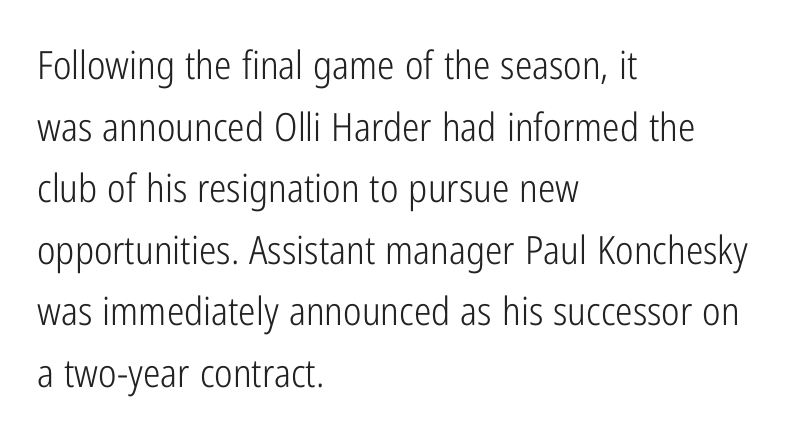
Q: Is the text bold? A: No.
Q: Is the text italic (slanted)? A: No, it is upright.
Q: Is the typeface a serif or a sans-serif typeface? A: Sans-serif.
Q: Is the text underlined? A: No.
Q: How is the paragraph aligned? A: Left-aligned.
Q: Is the spacing between letters normal or unusually wide? A: Normal.
Q: Is the spacing between lines tight, normal or loose? A: Normal.
Q: Width (condensed, normal, or wide)? A: Condensed.
Q: Stroke contrast? A: Low.
Q: x-height? A: Medium.
Q: Monospaced? A: No.
